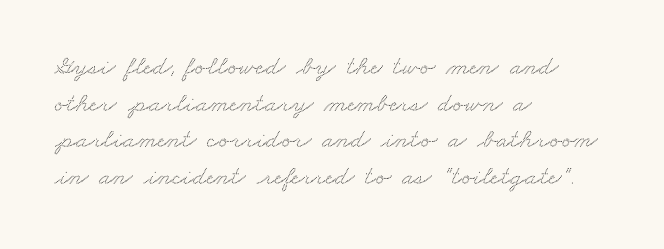
The image shows 27 px text type; set left-aligned, normal line spacing (1.36x), normal letter spacing, not underlined.
